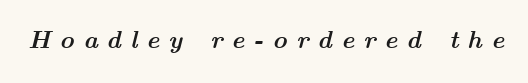
Rule under the text: the space is simply empty. Students, note that the glyphs here are deliberately spaced far apart. A dark, heavy texture on the line: the type is bold. Rendered with sloped, italic letterforms.
